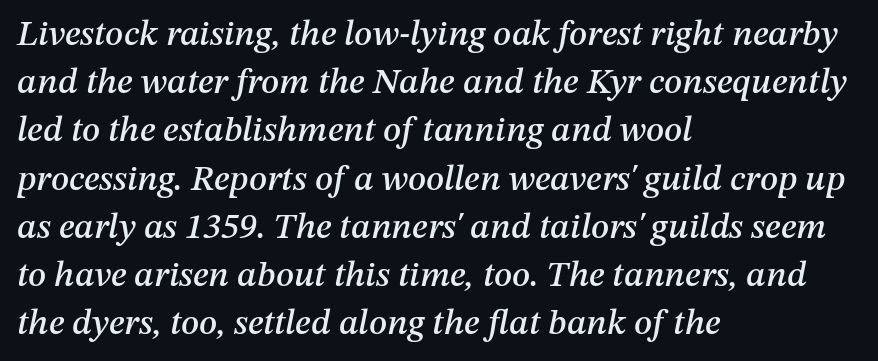
Q: Is the text italic (slanted)? A: Yes, it leans right by about 12 degrees.
Q: Is the text underlined? A: No.
Q: How is the paragraph aligned? A: Left-aligned.
Q: Is the spacing between letters normal or unusually wide? A: Normal.
Q: Is the spacing between lines tight, normal or loose? A: Normal.
Q: Width (condensed, normal, or wide)? A: Normal.
Q: Stroke contrast? A: Medium.
Q: x-height? A: Medium.
Q: Monospaced? A: No.
